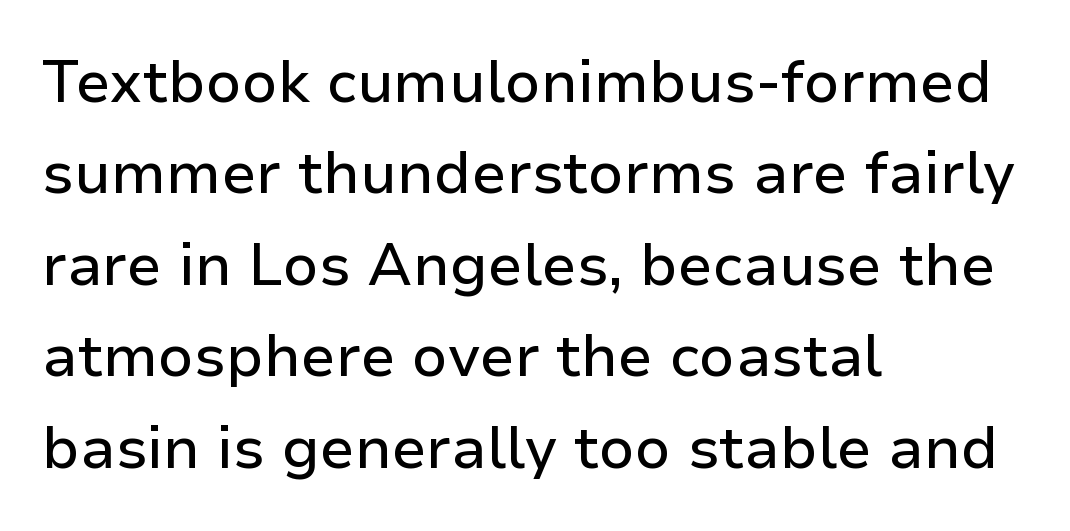
The image shows 59 px sans-serif type, upright; set left-aligned, normal line spacing (1.55x), normal letter spacing, not underlined; low stroke contrast and a medium x-height.
